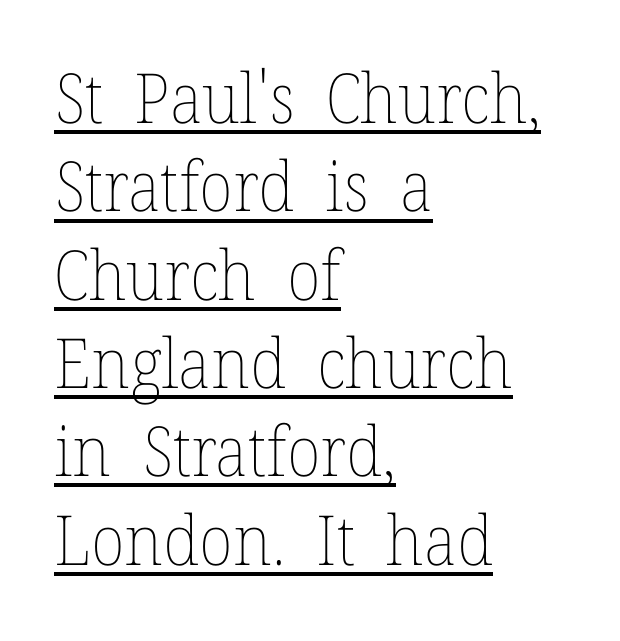
If you measured baseline to baseline, you'd find a middling distance. Note the varied advance widths — an 'i' is clearly narrower than an 'm'. The font is comparable to plain body text, perhaps lighter. Where is the straight margin? On the left. Upright lettering throughout.
